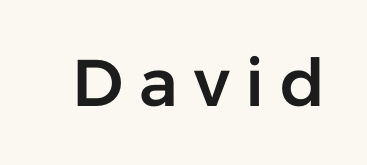
{"serif": "no", "italic": "no", "width": "normal", "stroke_contrast": "low", "x_height": "medium", "monospaced": "no", "underline": "no", "letter_spacing": "wide", "letter_spacing_em": 0.24, "glyph_px": 66}
